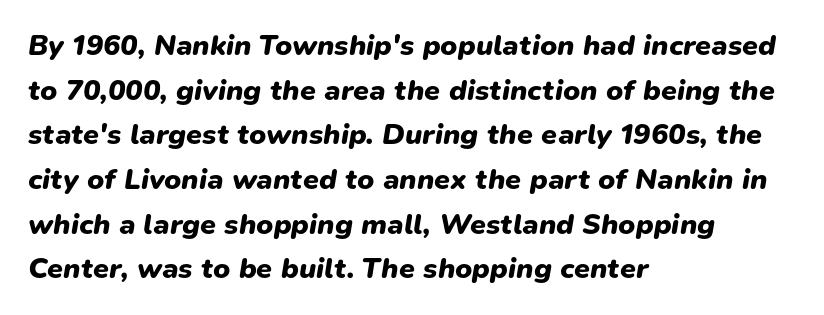
The image shows 29 px heavy type, italic (leaning right); set left-aligned, normal line spacing (1.54x), normal letter spacing, not underlined; low stroke contrast and a medium x-height.
